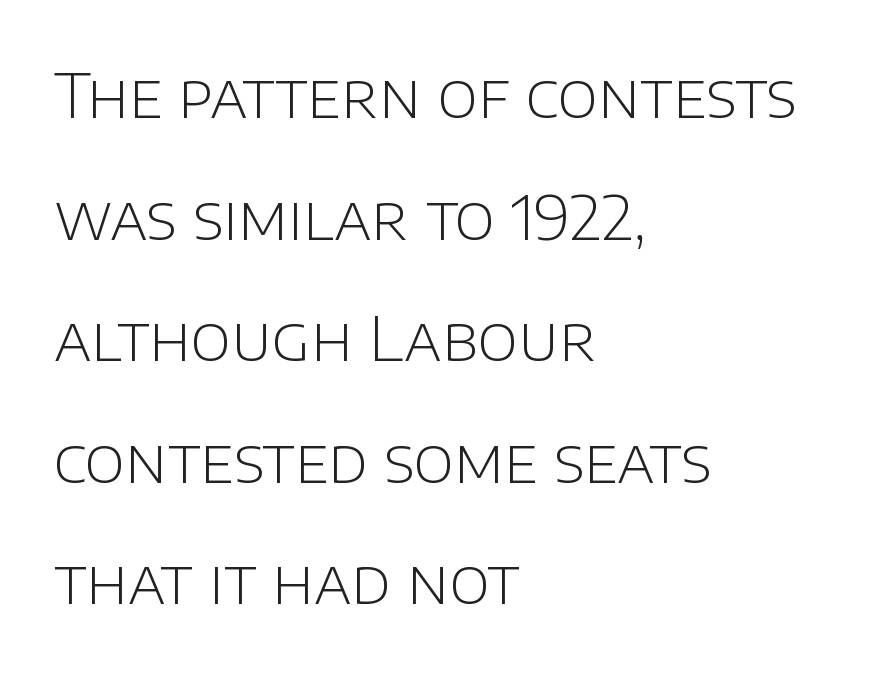
All the whitespace from short lines collects on the right. In terms of letterspacing, this is plain default setting. The passage shown is typeset with a sans-serif family. Rule under the text: the space is simply empty.
